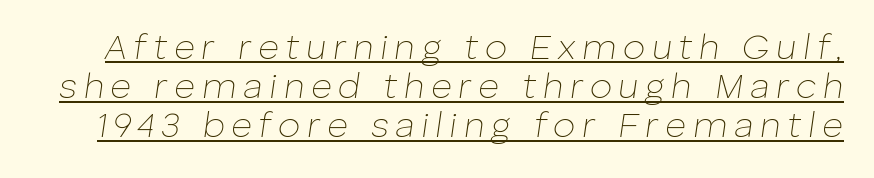
The image shows 36 px thin type, italic (leaning right); set tight line spacing (1.09x), underlined; low stroke contrast and a medium x-height.
